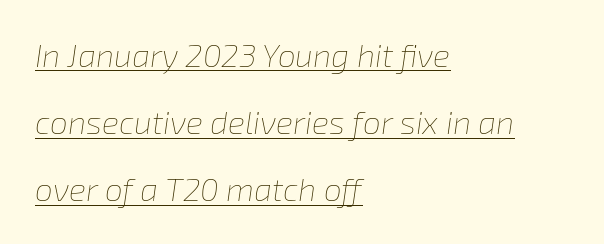
Q: Is the text bold? A: No.
Q: Is the text italic (slanted)? A: Yes, it leans right by about 8 degrees.
Q: Is the text underlined? A: Yes.
Q: How is the paragraph aligned? A: Left-aligned.
Q: Is the spacing between letters normal or unusually wide? A: Normal.
Q: Is the spacing between lines tight, normal or loose? A: Loose.
Q: Width (condensed, normal, or wide)? A: Normal.
Q: Stroke contrast? A: Low.
Q: x-height? A: Medium.
Q: Monospaced? A: No.
